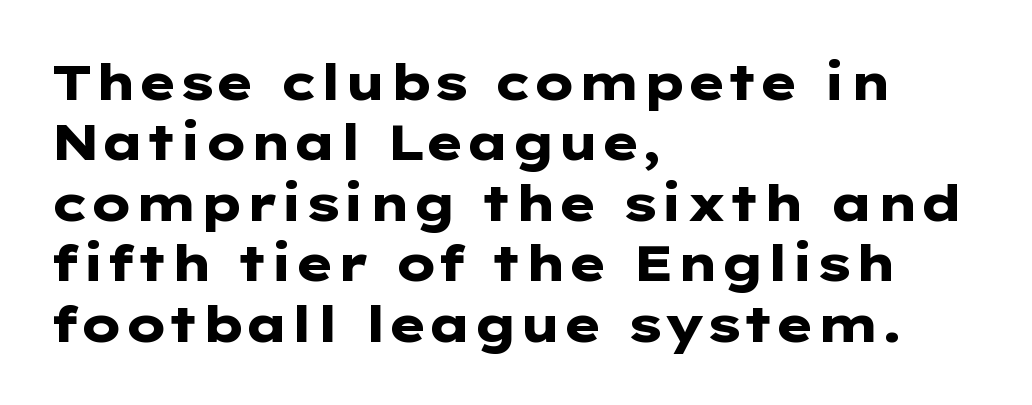
Characters follow at the spacing the type designer built in. Looks like regular typesetting: each glyph gets only the width it needs. Only glyphs here, with clear space below each row. If you drew a ruler down the left edge, every line would touch it. The letters stand straight up with perfectly vertical stems.
